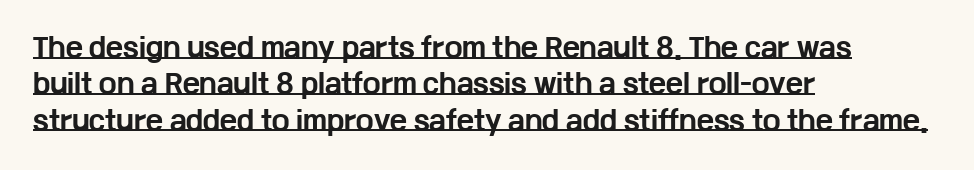
Q: Is the text bold? A: Yes.
Q: Is the text italic (slanted)? A: No, it is upright.
Q: Is the text underlined? A: Yes.
Q: How is the paragraph aligned? A: Left-aligned.
Q: Is the spacing between letters normal or unusually wide? A: Normal.
Q: Is the spacing between lines tight, normal or loose? A: Normal.
